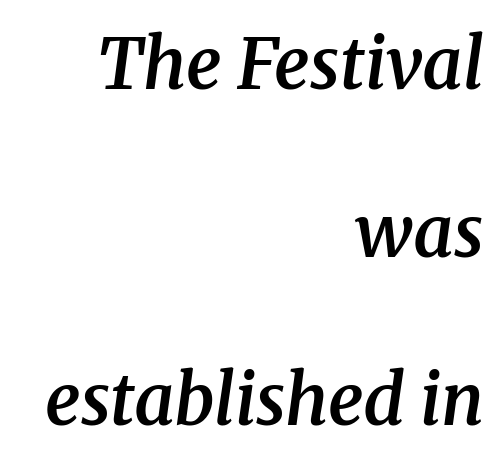
Compared with an ordinary text face, these strokes are moderately heavier — a semibold. Which margin do the lines hug? The right one — the left edge is uneven. The passage shown stacks its lines with a broad gap. Characters follow at the spacing the type designer built in. Looks like regular typesetting: each glyph gets only the width it needs.
